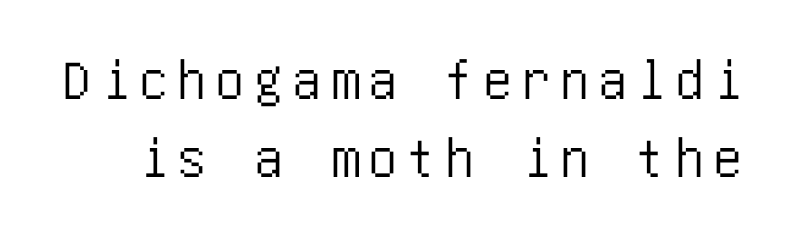
{"serif": "no", "italic": "no", "width": "condensed", "stroke_contrast": "low", "x_height": "large", "underline": "no", "line_spacing": "normal", "line_spacing_ratio": 1.34, "glyph_px": 58}
